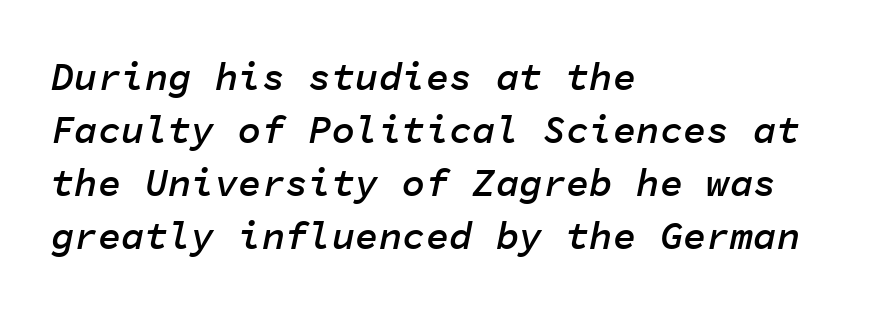
{"italic": "yes", "lean": "right", "slant_degrees": 11, "bold": "semi", "weight": "semibold", "width": "normal", "stroke_contrast": "low", "x_height": "medium", "monospaced": "yes", "underline": "no", "align": "left", "line_spacing": "normal", "line_spacing_ratio": 1.36, "letter_spacing": "normal", "letter_spacing_em": 0.0, "glyph_px": 39}
